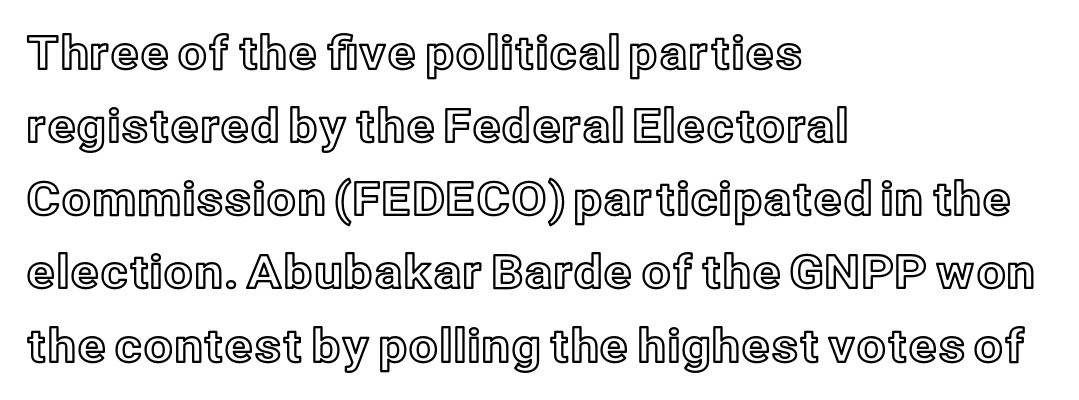
The image shows 46 px text type, upright; set left-aligned, normal line spacing (1.59x), normal letter spacing, not underlined; a medium x-height.
